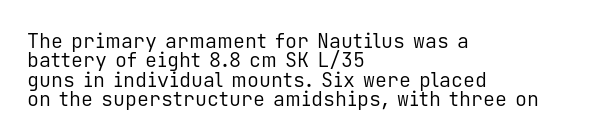
Q: Is the text bold? A: No.
Q: Is the text italic (slanted)? A: No, it is upright.
Q: Is the text underlined? A: No.
Q: How is the paragraph aligned? A: Left-aligned.
Q: Is the spacing between letters normal or unusually wide? A: Normal.
Q: Is the spacing between lines tight, normal or loose? A: Tight.
